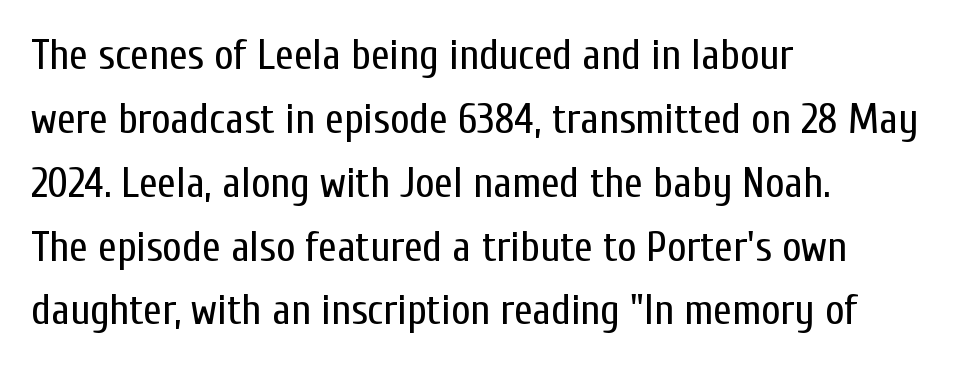
The image shows 42 px regular-weight, condensed sans-serif type, upright; set left-aligned, normal line spacing (1.52x), normal letter spacing, not underlined; low stroke contrast and a medium x-height.
